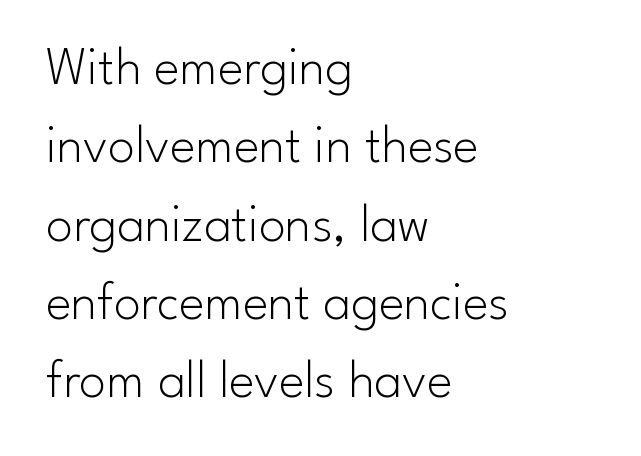
{"serif": "no", "italic": "no", "bold": "no", "weight": "light", "width": "normal", "stroke_contrast": "low", "x_height": "small", "monospaced": "no", "underline": "no", "align": "left", "line_spacing": "normal", "line_spacing_ratio": 1.45, "letter_spacing": "normal", "letter_spacing_em": 0.0, "glyph_px": 54}
